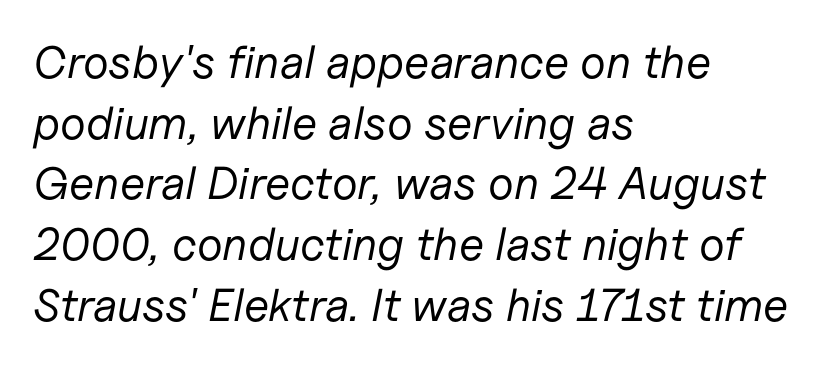
The passage shown is not underscored anywhere. The paragraph has a hard left edge and a soft right edge. Stroke thickness stays within the range of a standard reading face or lighter. Nothing unusual about the tracking: characters are spaced as the font intends.
